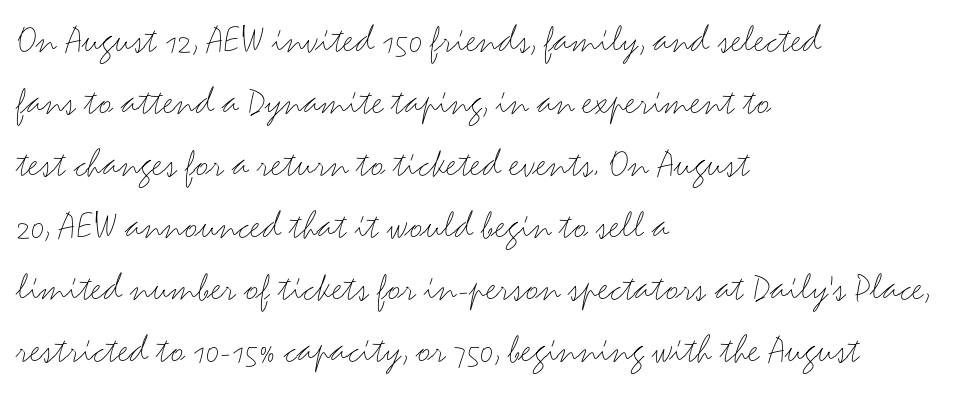
The image shows 41 px light, wide sans-serif type; set left-aligned, normal line spacing (1.51x), normal letter spacing, not underlined; medium stroke contrast and a small x-height.
